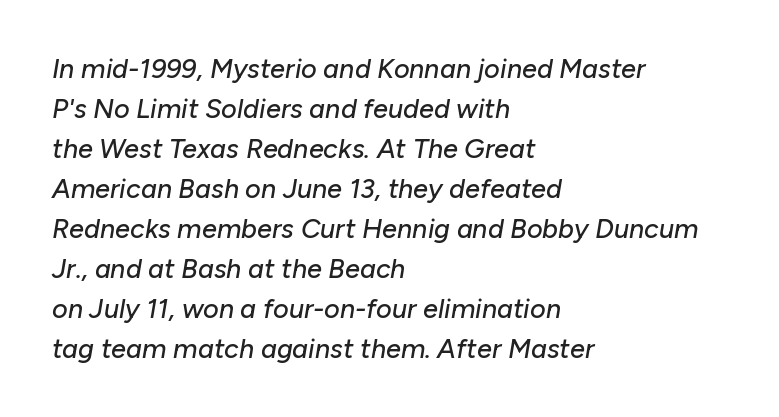
The image shows 27 px text type, italic (leaning right); set left-aligned, normal line spacing (1.48x), normal letter spacing, not underlined.
